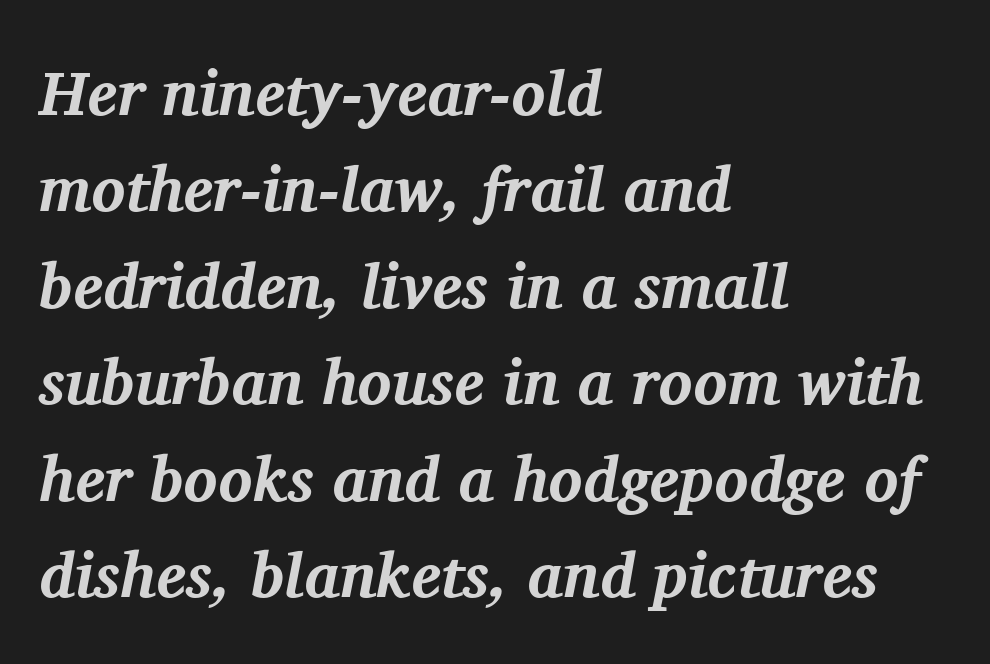
Varying glyph widths throughout — classic text-font behaviour. Small tapered or slab feet sit at the stroke ends, so this counts as serif. Successive baselines arrive at the customary interval. The strokes are fattened all the way to bold.
